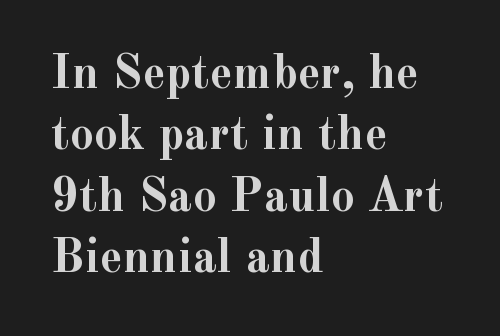
Q: Is the text bold? A: Yes.
Q: Is the text italic (slanted)? A: No, it is upright.
Q: Is the typeface a serif or a sans-serif typeface? A: Serif.
Q: Is the text underlined? A: No.
Q: How is the paragraph aligned? A: Left-aligned.
Q: Is the spacing between letters normal or unusually wide? A: Normal.
Q: Is the spacing between lines tight, normal or loose? A: Normal.
Q: Width (condensed, normal, or wide)? A: Normal.
Q: x-height? A: Small.
Q: Monospaced? A: No.
